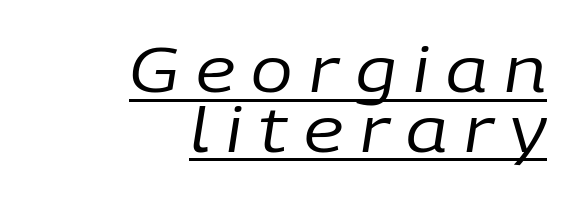
{"italic": "yes", "lean": "right", "slant_degrees": 9, "bold": "no", "weight": "regular", "width": "normal", "stroke_contrast": "low", "x_height": "medium", "monospaced": "no", "underline": "yes", "align": "right", "line_spacing": "tight", "line_spacing_ratio": 0.96, "letter_spacing": "wide", "letter_spacing_em": 0.27, "glyph_px": 62}
